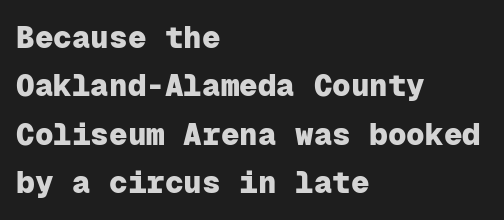
Honestly, the row spacing looks completely unremarkable. This sample uses plain, unmodified letter spacing. These lines carry a lot of weight — the face is fully bold. Ordinary non-slanted type is in use.
